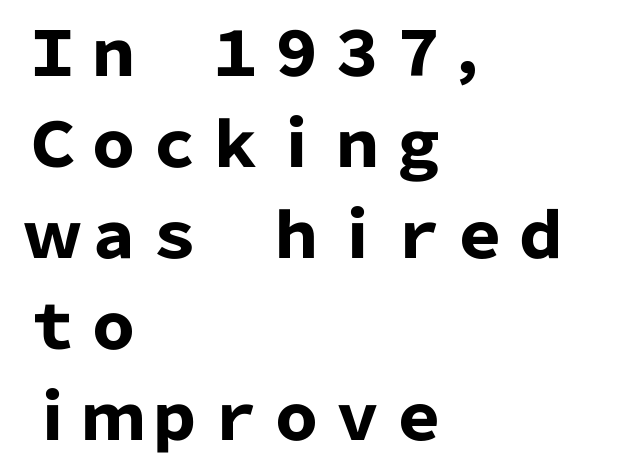
These lines are composed in type without serifs. Layout note: lines flush left. A typesetter would call this proportional, since set widths differ per character. These lines sit exactly where default settings would place them.
